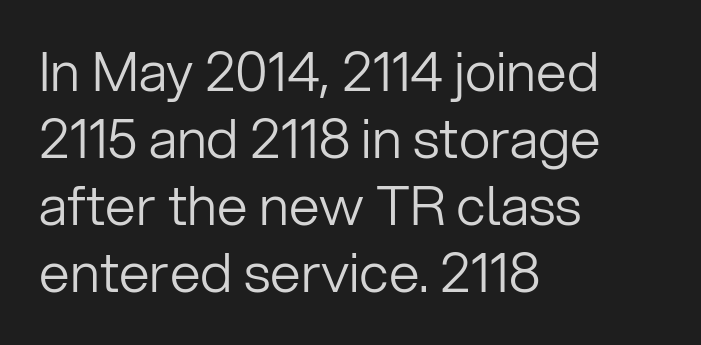
Q: Is the text bold? A: No.
Q: Is the text italic (slanted)? A: No, it is upright.
Q: Is the typeface a serif or a sans-serif typeface? A: Sans-serif.
Q: Is the text underlined? A: No.
Q: How is the paragraph aligned? A: Left-aligned.
Q: Is the spacing between letters normal or unusually wide? A: Normal.
Q: Width (condensed, normal, or wide)? A: Normal.
Q: Stroke contrast? A: Low.
Q: x-height? A: Medium.
Q: Monospaced? A: No.
